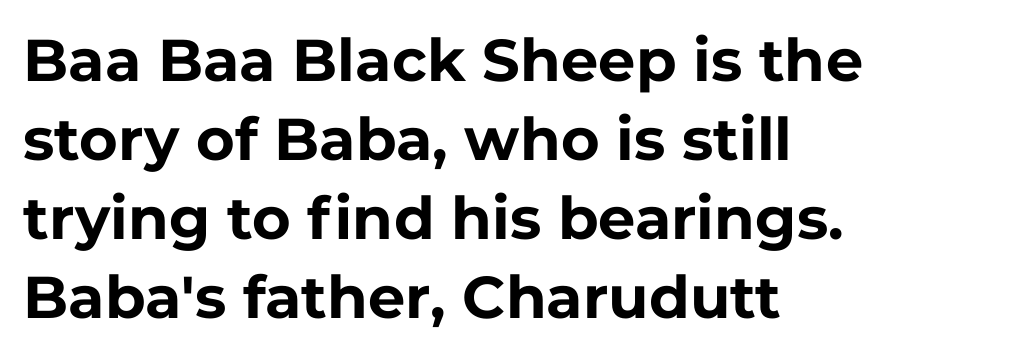
Q: Is the text bold? A: Yes.
Q: Is the text italic (slanted)? A: No, it is upright.
Q: Is the typeface a serif or a sans-serif typeface? A: Sans-serif.
Q: Is the text underlined? A: No.
Q: How is the paragraph aligned? A: Left-aligned.
Q: Is the spacing between letters normal or unusually wide? A: Normal.
Q: Is the spacing between lines tight, normal or loose? A: Normal.
Q: Width (condensed, normal, or wide)? A: Normal.
Q: Stroke contrast? A: Low.
Q: x-height? A: Medium.
Q: Monospaced? A: No.
